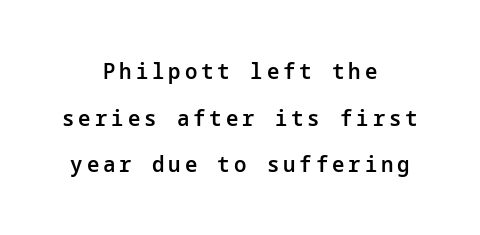
The image shows 22 px text type, upright; set centered, loose line spacing (2.12x), not underlined.
